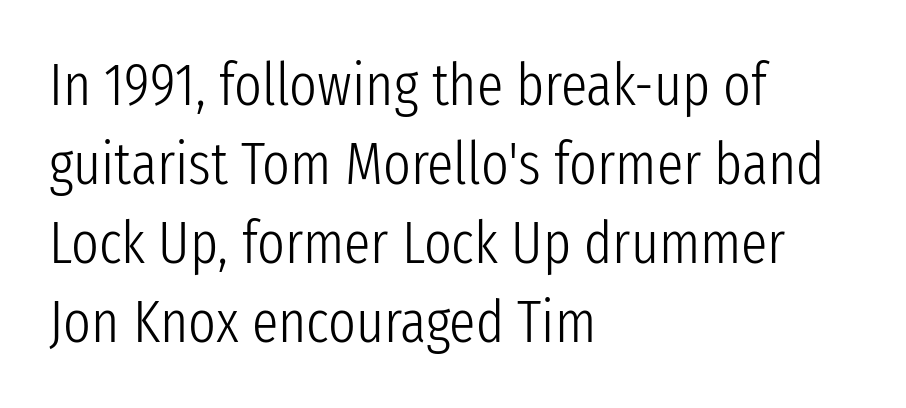
Q: Is the text bold? A: No.
Q: Is the text italic (slanted)? A: No, it is upright.
Q: Is the typeface a serif or a sans-serif typeface? A: Sans-serif.
Q: Is the text underlined? A: No.
Q: How is the paragraph aligned? A: Left-aligned.
Q: Is the spacing between letters normal or unusually wide? A: Normal.
Q: Is the spacing between lines tight, normal or loose? A: Normal.
Q: Width (condensed, normal, or wide)? A: Condensed.
Q: Stroke contrast? A: Low.
Q: x-height? A: Medium.
Q: Monospaced? A: No.
